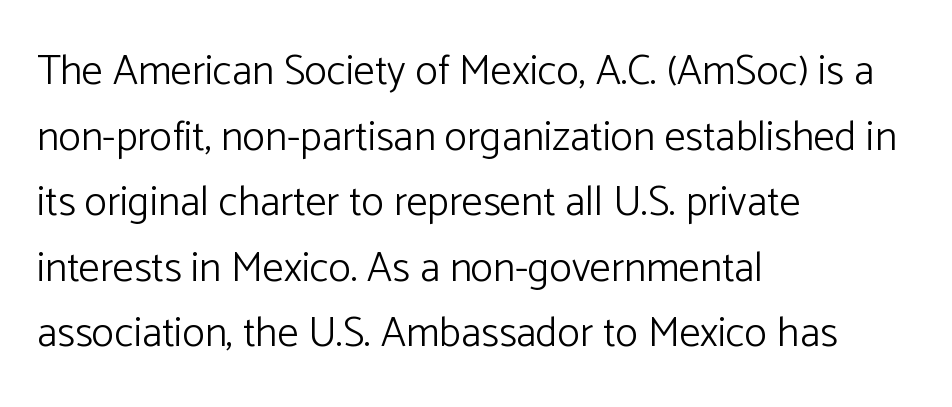
{"serif": "no", "italic": "no", "bold": "no", "weight": "light", "width": "normal", "stroke_contrast": "low", "x_height": "medium", "monospaced": "no", "underline": "no", "align": "left", "line_spacing": "normal", "line_spacing_ratio": 1.56, "letter_spacing": "normal", "letter_spacing_em": 0.0, "glyph_px": 42}
